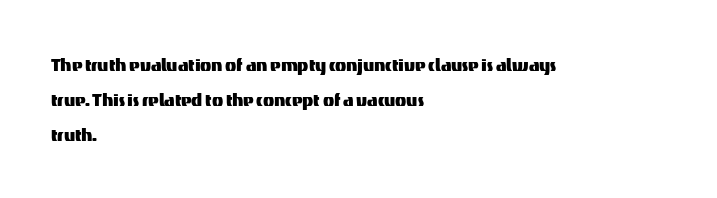
Q: Is the text italic (slanted)? A: No, it is upright.
Q: Is the text underlined? A: No.
Q: How is the paragraph aligned? A: Left-aligned.
Q: Is the spacing between letters normal or unusually wide? A: Normal.
Q: Is the spacing between lines tight, normal or loose? A: Normal.
